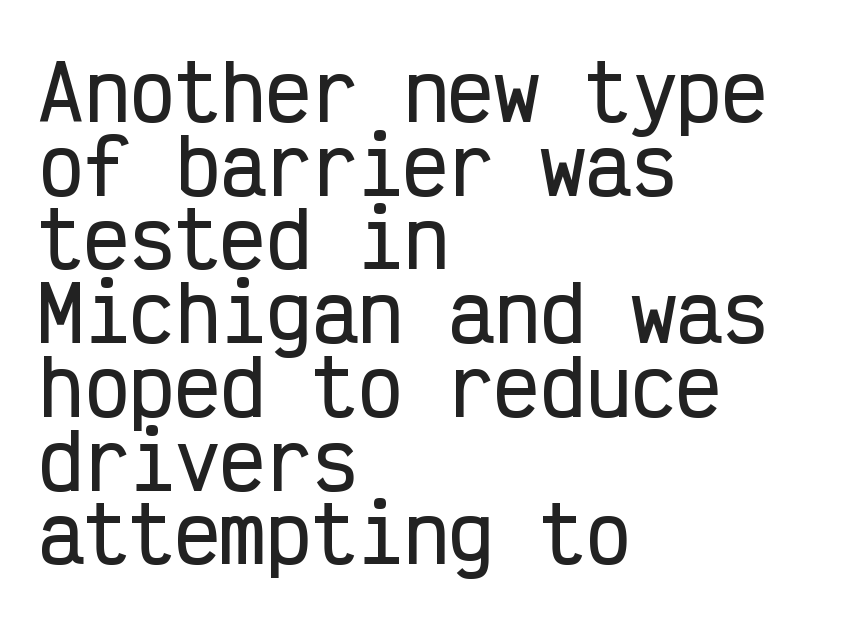
{"serif": "no", "italic": "no", "width": "condensed", "stroke_contrast": "low", "x_height": "medium", "monospaced": "yes", "underline": "no", "align": "left", "line_spacing": "tight", "line_spacing_ratio": 0.97, "letter_spacing": "normal", "letter_spacing_em": 0.0, "glyph_px": 76}
